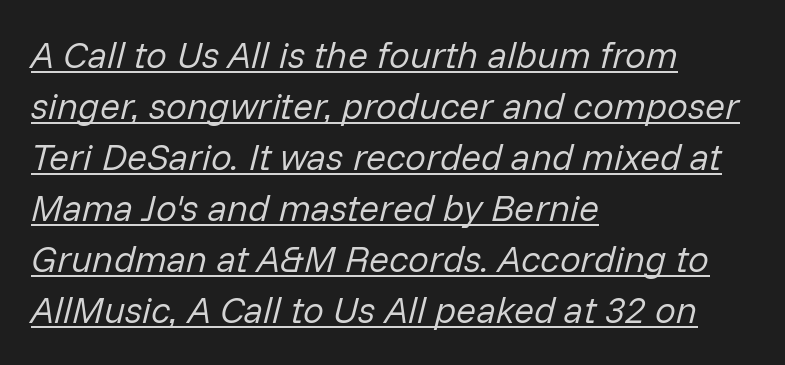
The image shows 37 px regular-weight type, italic (leaning right); set left-aligned, normal line spacing (1.38x), normal letter spacing, underlined; low stroke contrast and a medium x-height.
